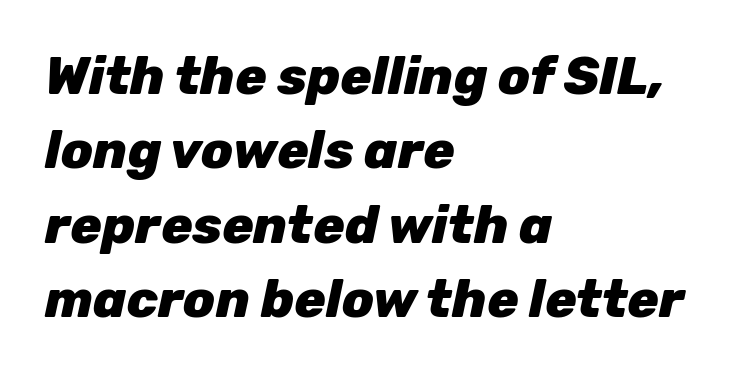
Where is the straight margin? On the left. Heavy, bold letterforms. A typesetter would call this proportional, since set widths differ per character. The leading is moderate, giving the passage an even texture. There's an unmistakable incline to the writing here. Descender tails drop into unmarked territory.
